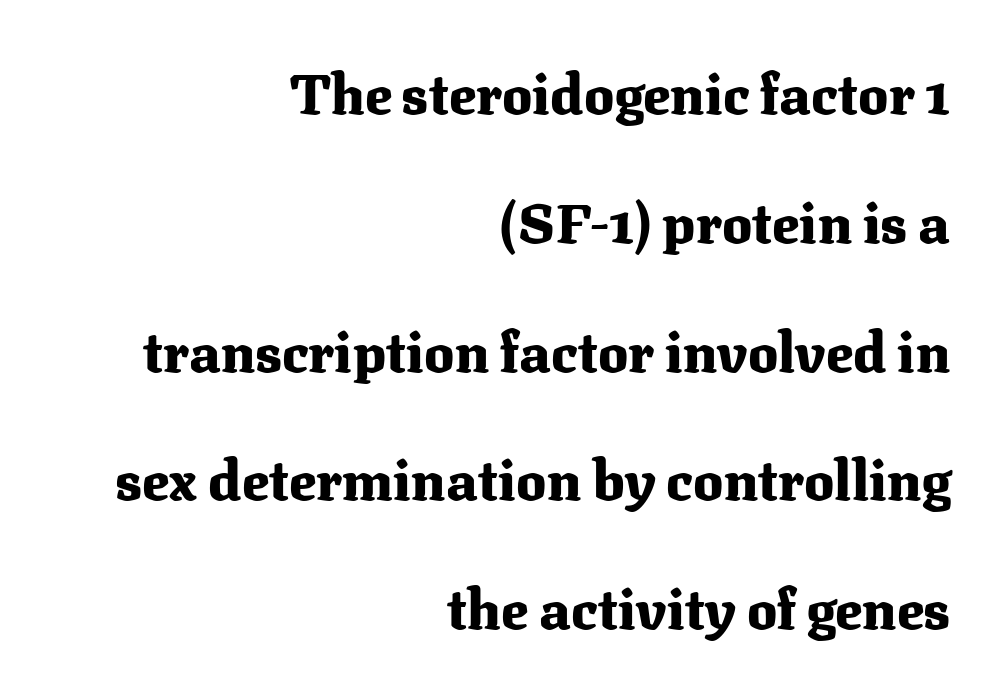
The rendering uses natural spacing where letterforms have individual widths. Notice the wide empty band between every row — that's loose leading. The compositor pushed each line to the right boundary. Each letter's strokes conclude with small projecting serifs. Typesetter's note: full bold, strokes at maximum text heaviness. Clear beneath every line of the passage.
